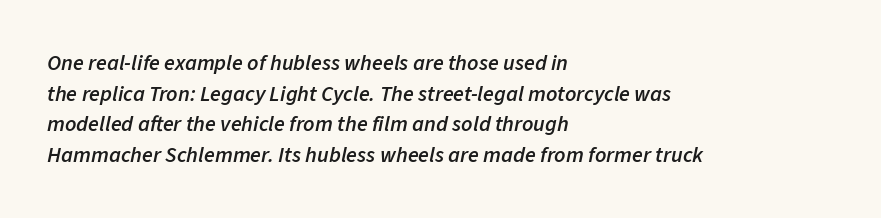
Designer's note — italics engaged. Notice how descenders clear the ascenders below comfortably — that's standard leading. Descender tails drop into unmarked territory. The sample has been set in demibold, a notch under bold.
